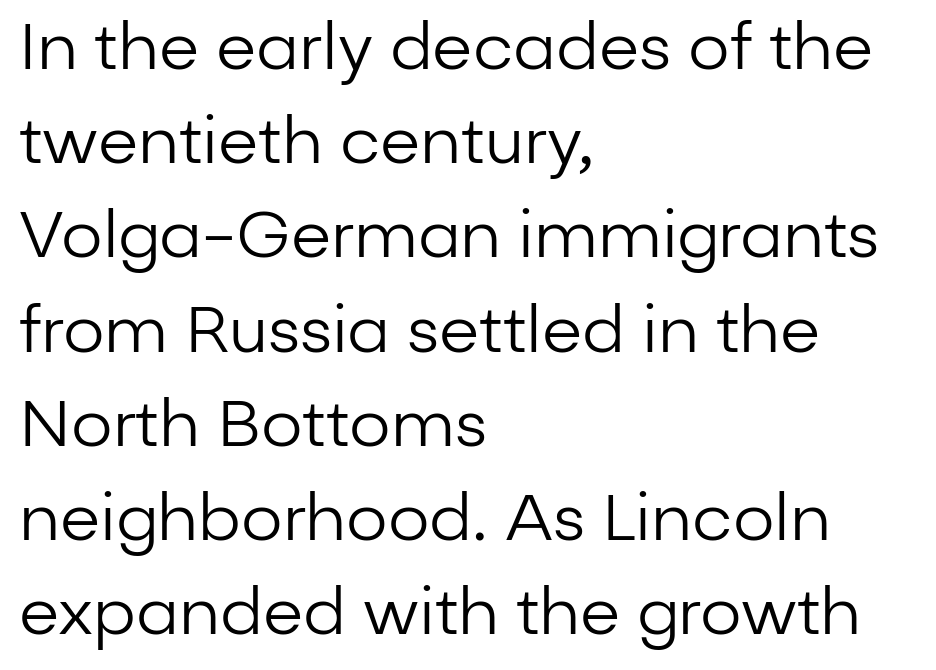
The image shows 65 px regular-weight sans-serif type, upright; set left-aligned, normal line spacing (1.45x), normal letter spacing, not underlined; low stroke contrast and a medium x-height.
